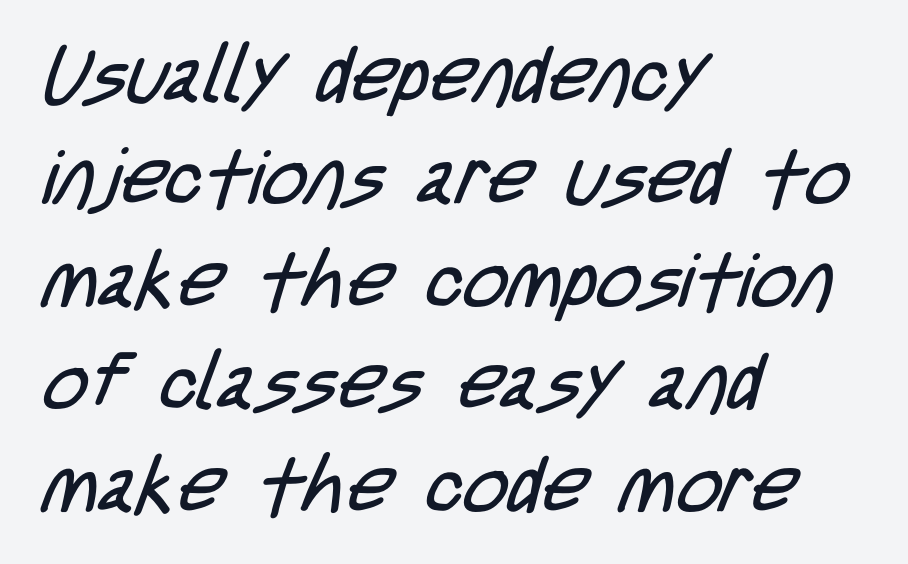
Q: Is the text bold? A: No.
Q: Is the typeface a serif or a sans-serif typeface? A: Sans-serif.
Q: Is the text underlined? A: No.
Q: How is the paragraph aligned? A: Left-aligned.
Q: Is the spacing between letters normal or unusually wide? A: Normal.
Q: Is the spacing between lines tight, normal or loose? A: Normal.
Q: Width (condensed, normal, or wide)? A: Condensed.
Q: Stroke contrast? A: Low.
Q: x-height? A: Large.
Q: Monospaced? A: No.
